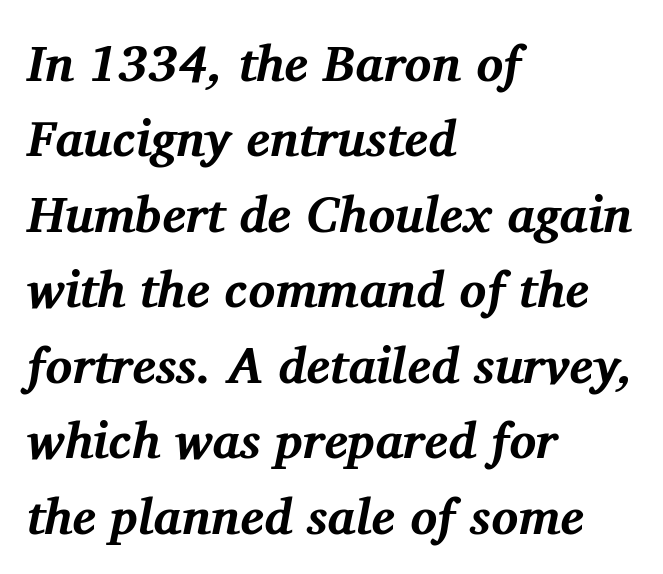
Q: Is the text bold? A: Yes.
Q: Is the text italic (slanted)? A: Yes, it leans right by about 11 degrees.
Q: Is the typeface a serif or a sans-serif typeface? A: Serif.
Q: Is the text underlined? A: No.
Q: How is the paragraph aligned? A: Left-aligned.
Q: Is the spacing between letters normal or unusually wide? A: Normal.
Q: Is the spacing between lines tight, normal or loose? A: Normal.
Q: Width (condensed, normal, or wide)? A: Normal.
Q: Stroke contrast? A: Medium.
Q: x-height? A: Medium.
Q: Monospaced? A: No.
